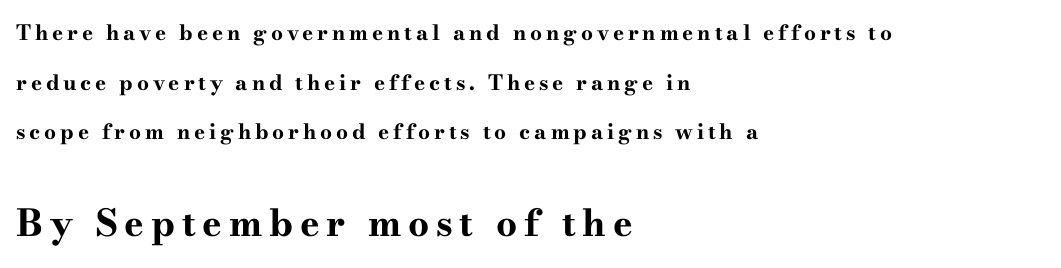
Q: Is the text bold? A: Yes.
Q: Is the text italic (slanted)? A: No, it is upright.
Q: Is the typeface a serif or a sans-serif typeface? A: Serif.
Q: Is the text underlined? A: No.
Q: How is the paragraph aligned? A: Left-aligned.
Q: Is the spacing between lines tight, normal or loose? A: Loose.
Q: Which block of text is set in a larger size, the first (top) or the second (bottom)? A: The second (bottom) one.
Q: Width (condensed, normal, or wide)? A: Wide.
Q: Stroke contrast? A: High.
Q: x-height? A: Small.
Q: Monospaced? A: No.
